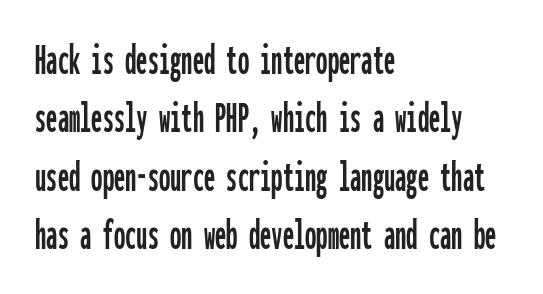
Q: Is the text italic (slanted)? A: No, it is upright.
Q: Is the typeface a serif or a sans-serif typeface? A: Sans-serif.
Q: Is the text underlined? A: No.
Q: How is the paragraph aligned? A: Left-aligned.
Q: Is the spacing between letters normal or unusually wide? A: Normal.
Q: Is the spacing between lines tight, normal or loose? A: Normal.
Q: Width (condensed, normal, or wide)? A: Condensed.
Q: Stroke contrast? A: Low.
Q: x-height? A: Medium.
Q: Monospaced? A: Yes.
